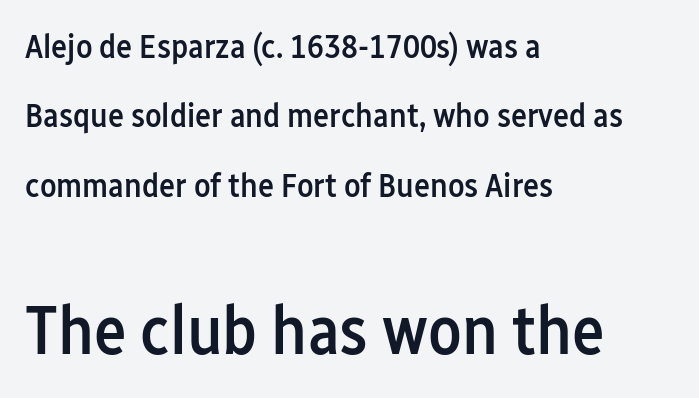
Q: Is the text bold? A: Semi-bold.
Q: Is the text italic (slanted)? A: No, it is upright.
Q: Is the typeface a serif or a sans-serif typeface? A: Sans-serif.
Q: Is the text underlined? A: No.
Q: How is the paragraph aligned? A: Left-aligned.
Q: Is the spacing between letters normal or unusually wide? A: Normal.
Q: Is the spacing between lines tight, normal or loose? A: Loose.
Q: Which block of text is set in a larger size, the first (top) or the second (bottom)? A: The second (bottom) one.
Q: Width (condensed, normal, or wide)? A: Condensed.
Q: Stroke contrast? A: Low.
Q: x-height? A: Medium.
Q: Monospaced? A: No.
